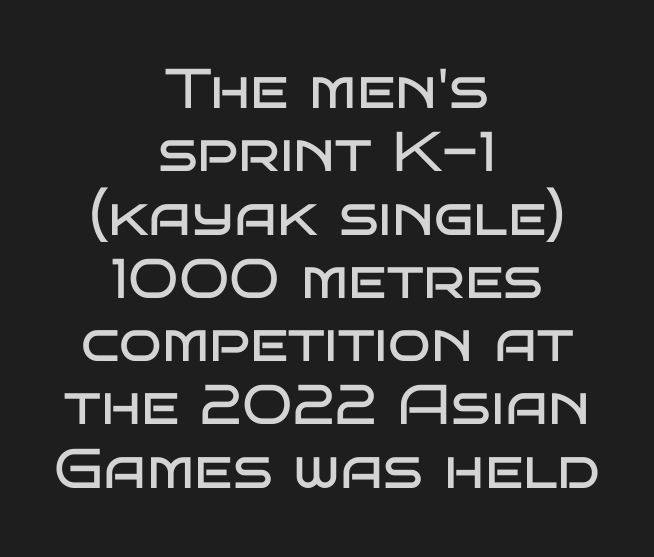
The image shows 56 px regular-weight, wide sans-serif type, upright; set centered, tight line spacing (1.13x), normal letter spacing, not underlined; low stroke contrast and a large x-height.
